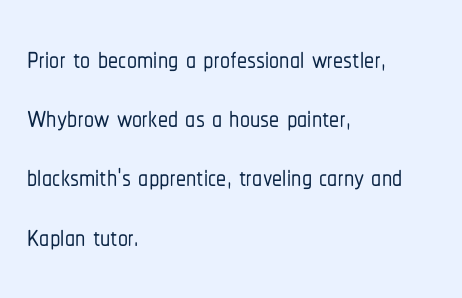
Q: Is the text italic (slanted)? A: No, it is upright.
Q: Is the typeface a serif or a sans-serif typeface? A: Sans-serif.
Q: Is the text underlined? A: No.
Q: How is the paragraph aligned? A: Left-aligned.
Q: Is the spacing between letters normal or unusually wide? A: Normal.
Q: Is the spacing between lines tight, normal or loose? A: Normal.
Q: Width (condensed, normal, or wide)? A: Condensed.
Q: Stroke contrast? A: Low.
Q: x-height? A: Medium.
Q: Monospaced? A: No.
